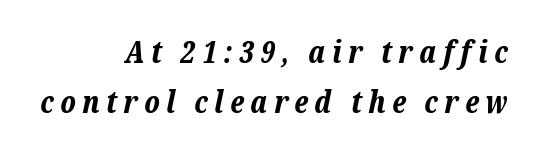
The image shows 30 px bold type, italic (leaning right); set right-aligned, normal line spacing (1.68x), unusually wide letter spacing (+0.21 em), not underlined; low stroke contrast and a medium x-height.
